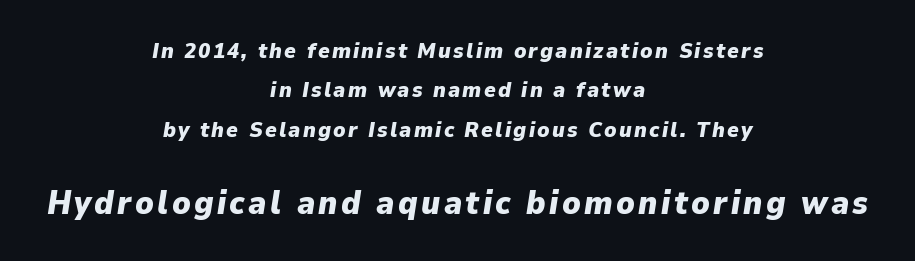
{"italic": "yes", "lean": "right", "slant_degrees": 9, "bold": "yes", "weight": "heavy", "width": "normal", "stroke_contrast": "low", "x_height": "medium", "monospaced": "no", "underline": "no", "align": "center", "line_spacing_ratio": 1.79, "larger_block": "second", "size_ratio": 1.5, "glyph_px": 33}
